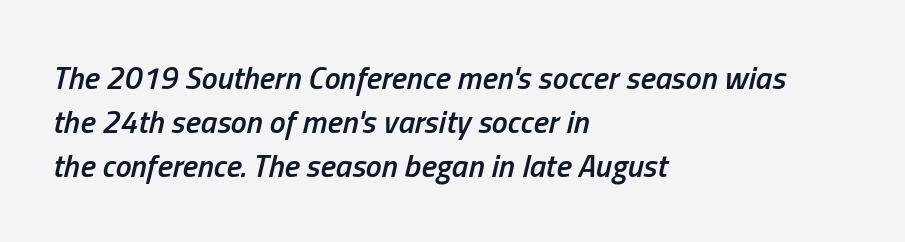
{"italic": "yes", "lean": "right", "slant_degrees": 13, "bold": "semi", "weight": "semibold", "width": "condensed", "stroke_contrast": "low", "x_height": "medium", "monospaced": "no", "underline": "no", "align": "left", "line_spacing": "normal", "line_spacing_ratio": 1.37, "letter_spacing": "normal", "letter_spacing_em": 0.0, "glyph_px": 32}
